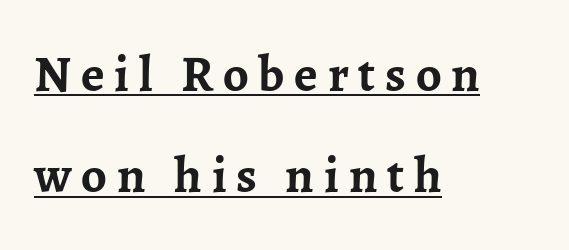
{"serif": "yes", "italic": "no", "bold": "yes", "weight": "semibold", "width": "normal", "stroke_contrast": "low", "x_height": "medium", "monospaced": "no", "underline": "yes", "align": "left", "line_spacing": "loose", "line_spacing_ratio": 1.99, "glyph_px": 51}
